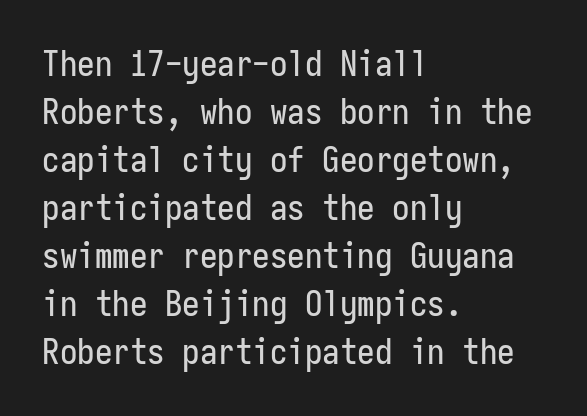
Q: Is the text italic (slanted)? A: No, it is upright.
Q: Is the typeface a serif or a sans-serif typeface? A: Sans-serif.
Q: Is the text underlined? A: No.
Q: How is the paragraph aligned? A: Left-aligned.
Q: Is the spacing between letters normal or unusually wide? A: Normal.
Q: Is the spacing between lines tight, normal or loose? A: Normal.
Q: Width (condensed, normal, or wide)? A: Condensed.
Q: Stroke contrast? A: Low.
Q: x-height? A: Medium.
Q: Monospaced? A: Yes.
